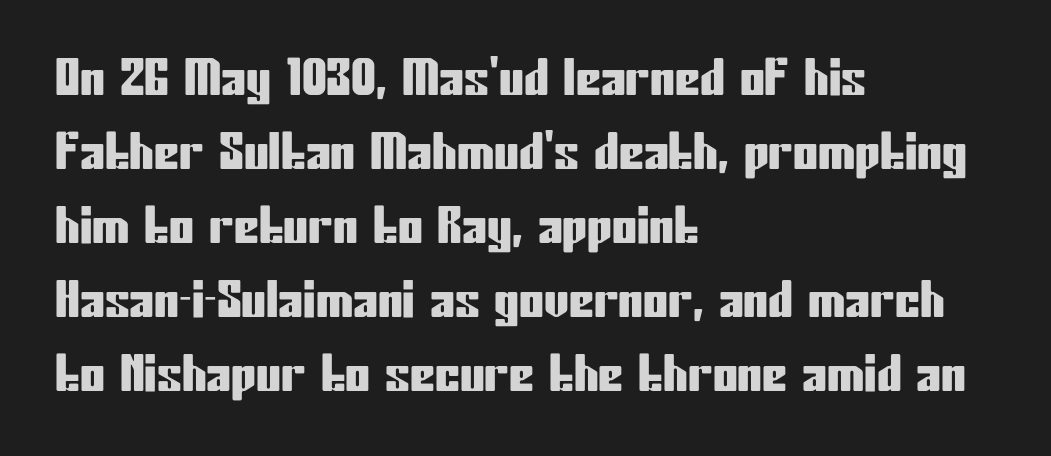
The image shows 50 px condensed sans-serif type, upright; set left-aligned, normal line spacing (1.48x), normal letter spacing, not underlined; low stroke contrast and a medium x-height.
